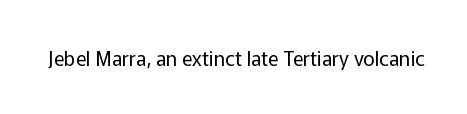
{"italic": "no", "bold": "no", "underline": "no", "letter_spacing": "normal", "letter_spacing_em": 0.0, "glyph_px": 20}
